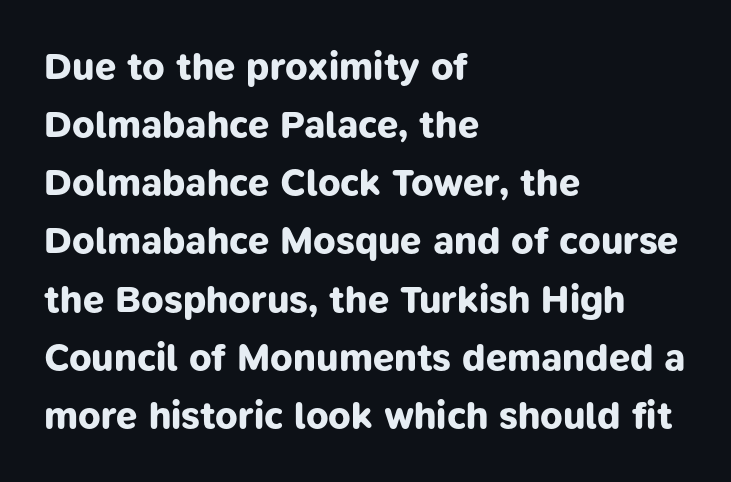
Q: Is the text bold? A: Yes.
Q: Is the typeface a serif or a sans-serif typeface? A: Sans-serif.
Q: Is the text underlined? A: No.
Q: How is the paragraph aligned? A: Left-aligned.
Q: Is the spacing between letters normal or unusually wide? A: Normal.
Q: Is the spacing between lines tight, normal or loose? A: Normal.
Q: Width (condensed, normal, or wide)? A: Normal.
Q: Stroke contrast? A: Low.
Q: x-height? A: Medium.
Q: Monospaced? A: No.
